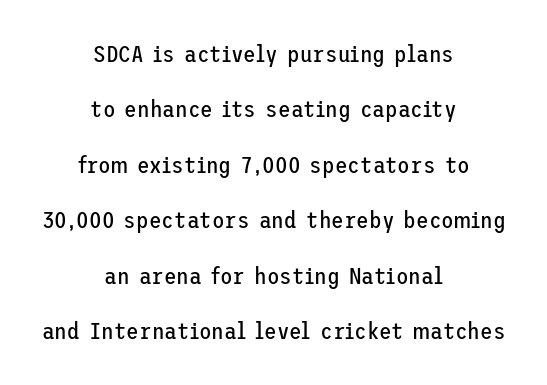
Q: Is the text bold? A: No.
Q: Is the text italic (slanted)? A: No, it is upright.
Q: Is the text underlined? A: No.
Q: How is the paragraph aligned? A: Centered.
Q: Is the spacing between letters normal or unusually wide? A: Normal.
Q: Is the spacing between lines tight, normal or loose? A: Loose.
